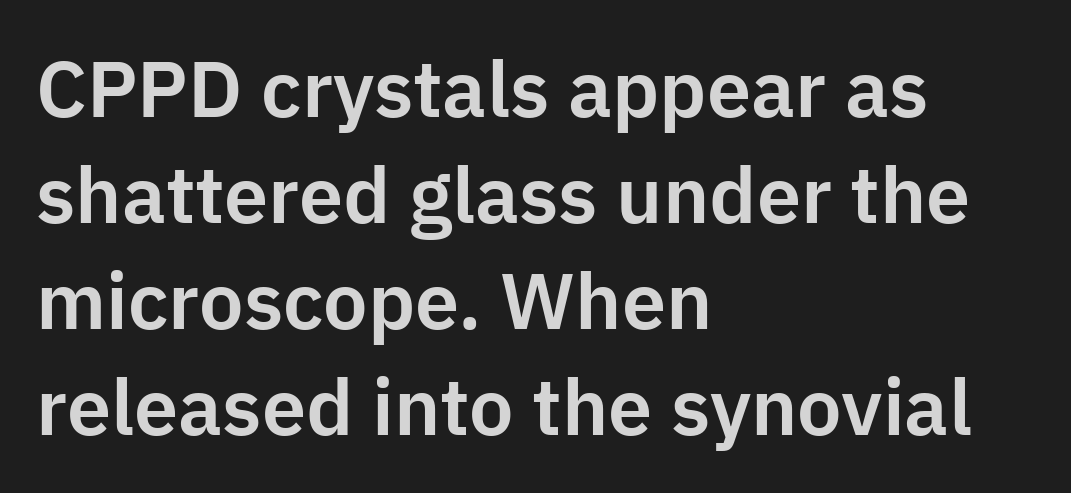
The image shows 79 px sans-serif type, upright; set left-aligned, normal line spacing (1.34x), normal letter spacing, not underlined; low stroke contrast and a medium x-height.
